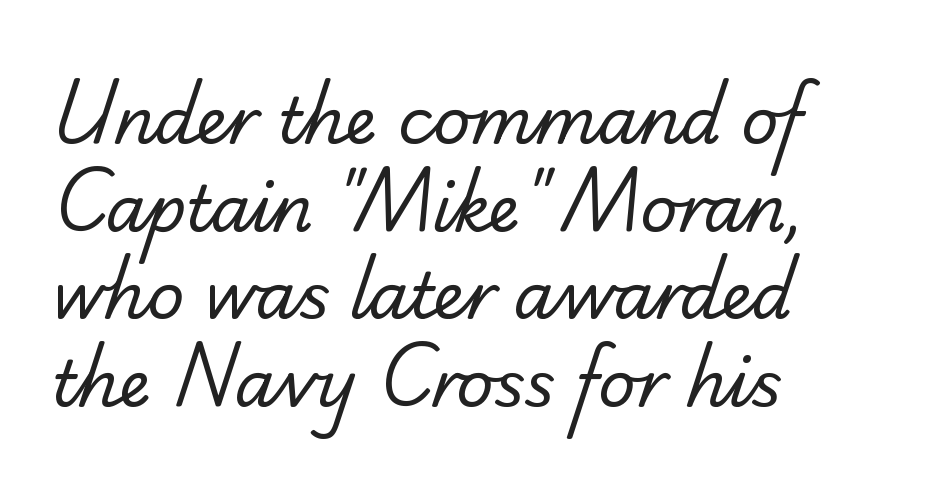
{"serif": "yes", "bold": "no", "weight": "regular", "width": "normal", "stroke_contrast": "low", "x_height": "small", "monospaced": "no", "underline": "no", "align": "left", "line_spacing": "normal", "line_spacing_ratio": 1.37, "letter_spacing": "normal", "letter_spacing_em": 0.0, "glyph_px": 64}
